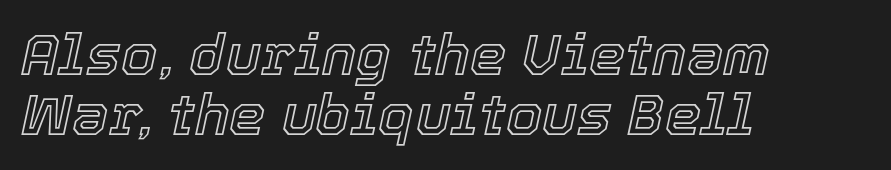
The image shows 58 px text type, italic (leaning right); set left-aligned, tight line spacing (1.04x), normal letter spacing, not underlined; a medium x-height.
